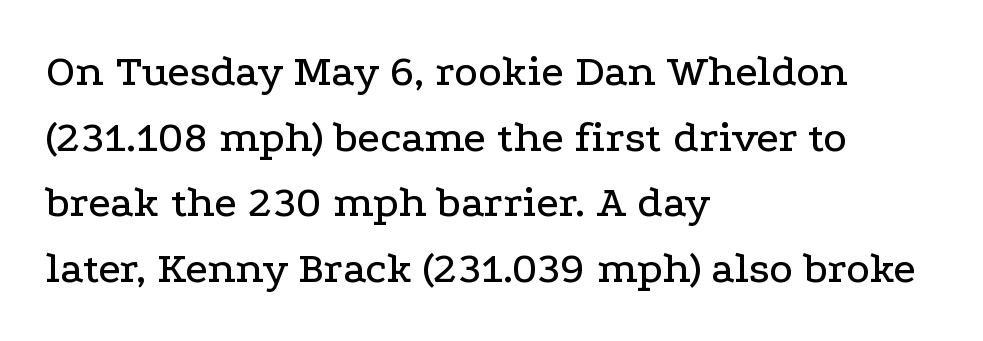
Q: Is the text italic (slanted)? A: No, it is upright.
Q: Is the typeface a serif or a sans-serif typeface? A: Serif.
Q: Is the text underlined? A: No.
Q: How is the paragraph aligned? A: Left-aligned.
Q: Is the spacing between letters normal or unusually wide? A: Normal.
Q: Is the spacing between lines tight, normal or loose? A: Normal.
Q: Width (condensed, normal, or wide)? A: Wide.
Q: Stroke contrast? A: Low.
Q: x-height? A: Medium.
Q: Monospaced? A: No.
